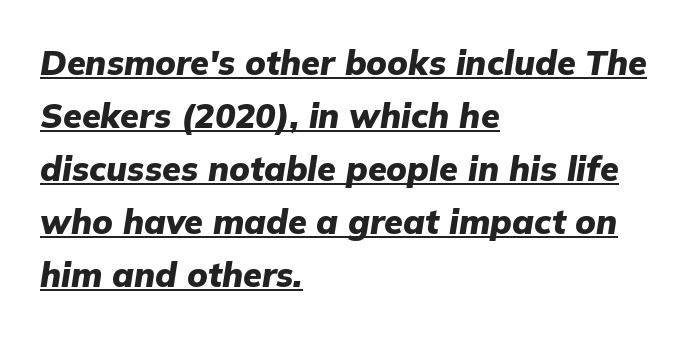
{"italic": "yes", "lean": "right", "slant_degrees": 9, "bold": "yes", "weight": "heavy", "width": "normal", "stroke_contrast": "low", "x_height": "medium", "monospaced": "no", "underline": "yes", "align": "left", "line_spacing": "normal", "line_spacing_ratio": 1.56, "letter_spacing": "normal", "letter_spacing_em": 0.0, "glyph_px": 34}
